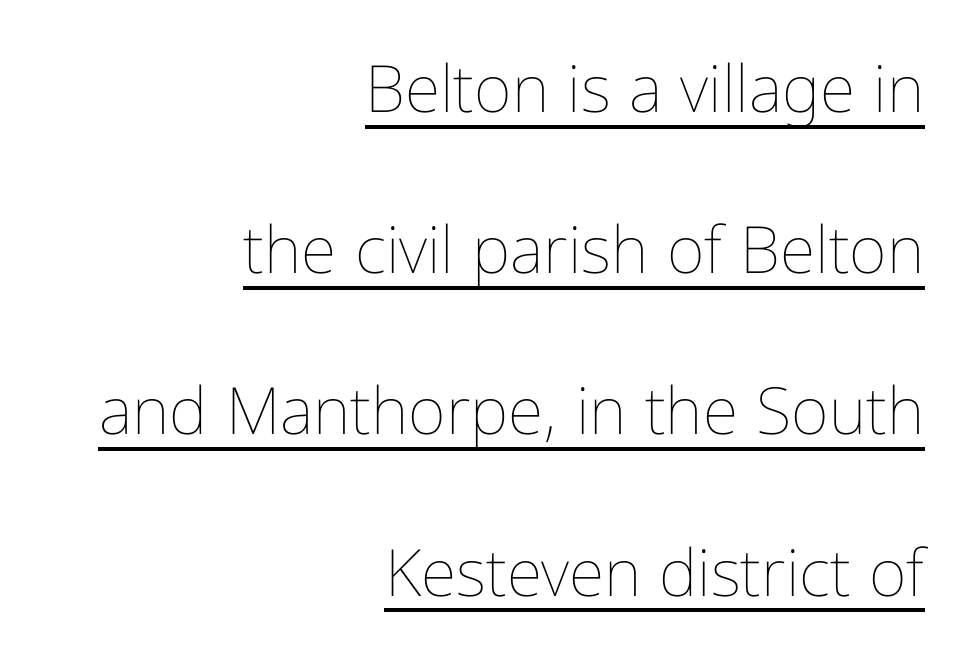
The image shows 65 px thin, condensed type, upright; set right-aligned, loose line spacing (2.48x), normal letter spacing, underlined; low stroke contrast and a medium x-height.
